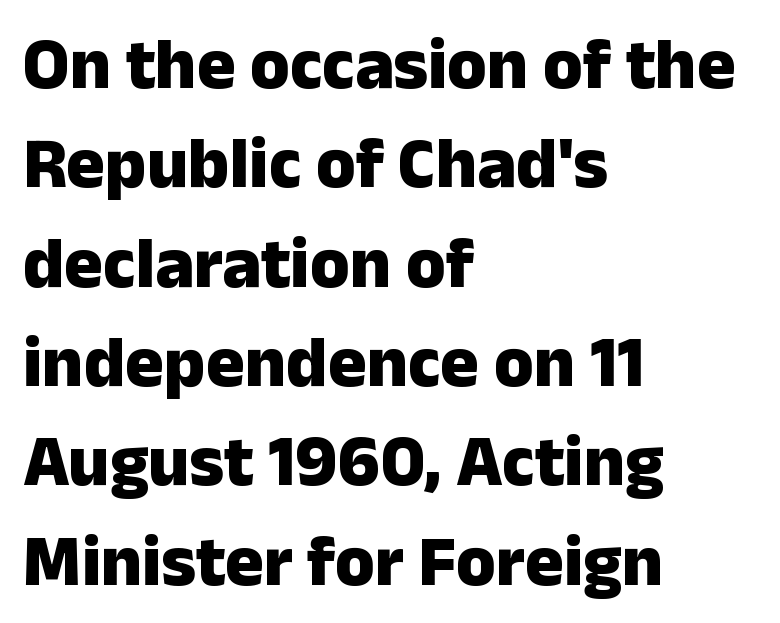
{"serif": "no", "italic": "no", "bold": "yes", "weight": "heavy", "width": "normal", "stroke_contrast": "low", "x_height": "medium", "monospaced": "no", "underline": "no", "align": "left", "line_spacing": "normal", "line_spacing_ratio": 1.38, "letter_spacing": "normal", "letter_spacing_em": 0.0, "glyph_px": 72}
